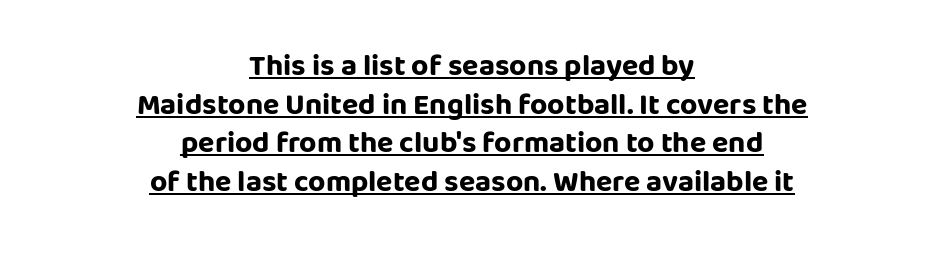
{"serif": "no", "italic": "no", "bold": "yes", "weight": "bold", "width": "normal", "stroke_contrast": "low", "x_height": "large", "monospaced": "no", "underline": "yes", "align": "center", "line_spacing": "normal", "line_spacing_ratio": 1.29, "letter_spacing": "normal", "letter_spacing_em": 0.0, "glyph_px": 30}
